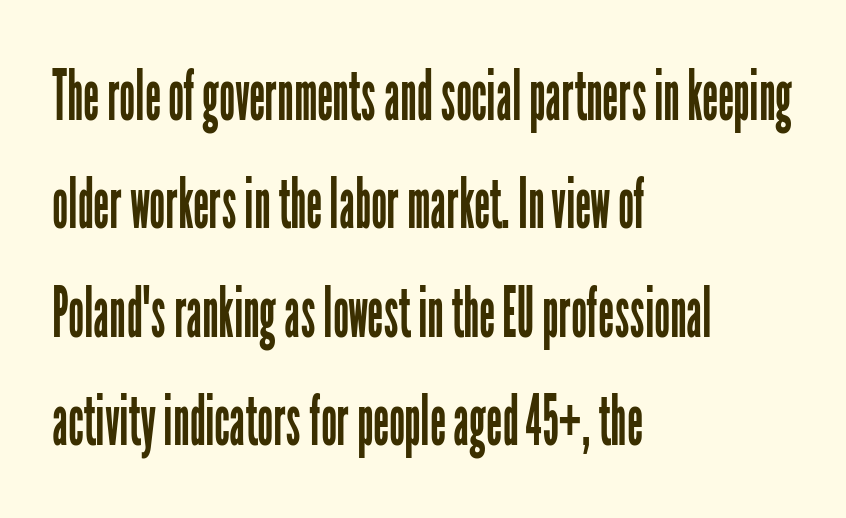
The image shows 70 px regular-weight, condensed sans-serif type, upright; set left-aligned, normal line spacing (1.55x), normal letter spacing, not underlined; low stroke contrast and a medium x-height.
